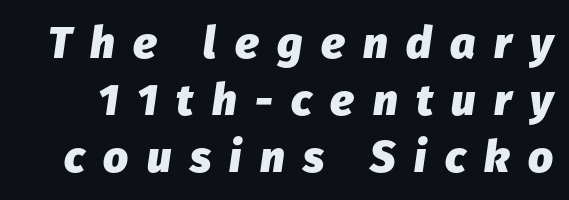
Q: Is the text bold? A: Yes.
Q: Is the text italic (slanted)? A: Yes, it leans right by about 8 degrees.
Q: Is the text underlined? A: No.
Q: Is the spacing between letters normal or unusually wide? A: Unusually wide.
Q: Is the spacing between lines tight, normal or loose? A: Normal.
Q: Width (condensed, normal, or wide)? A: Normal.
Q: Stroke contrast? A: Low.
Q: x-height? A: Medium.
Q: Monospaced? A: No.
